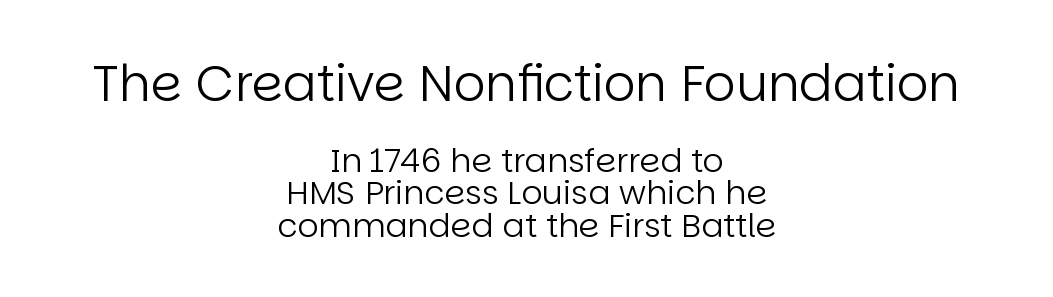
Reading down the block, each line starts at a different indent, mirrored at its end. Nobody drew a line under any word here. Letters have the restrained weight of plain body copy at most. Typesetter's note — upper block bumped up in size, lower block left smaller.
